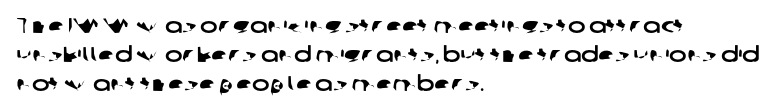
The image shows 21 px text type; set left-aligned, normal line spacing (1.38x), normal letter spacing, not underlined.
